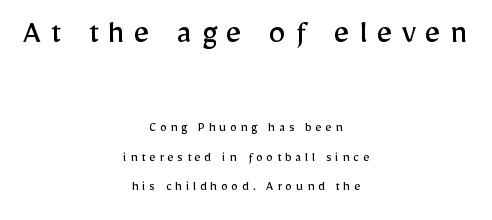
{"serif": "no", "italic": "no", "bold": "no", "weight": "regular", "width": "normal", "stroke_contrast": "low", "x_height": "medium", "monospaced": "no", "underline": "no", "align": "center", "line_spacing": "loose", "line_spacing_ratio": 2.1, "letter_spacing": "wide", "letter_spacing_em": 0.26, "larger_block": "first", "size_ratio": 2.5, "glyph_px": 35}
